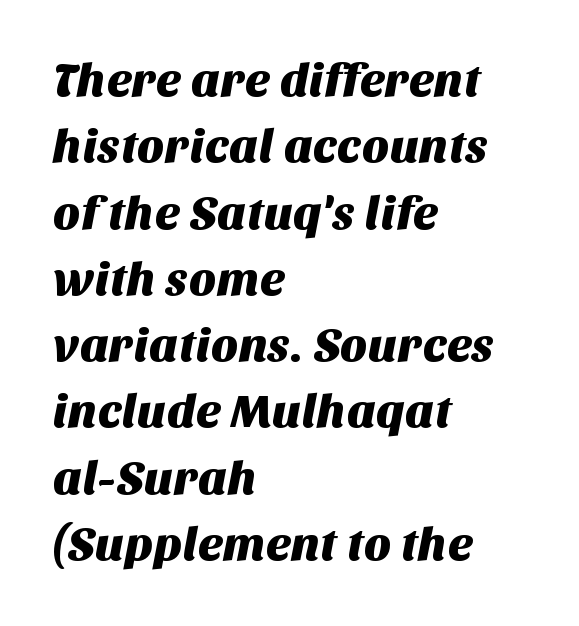
Q: Is the typeface a serif or a sans-serif typeface? A: Sans-serif.
Q: Is the text underlined? A: No.
Q: How is the paragraph aligned? A: Left-aligned.
Q: Is the spacing between letters normal or unusually wide? A: Normal.
Q: Is the spacing between lines tight, normal or loose? A: Normal.
Q: Width (condensed, normal, or wide)? A: Normal.
Q: Stroke contrast? A: Medium.
Q: x-height? A: Large.
Q: Monospaced? A: No.
